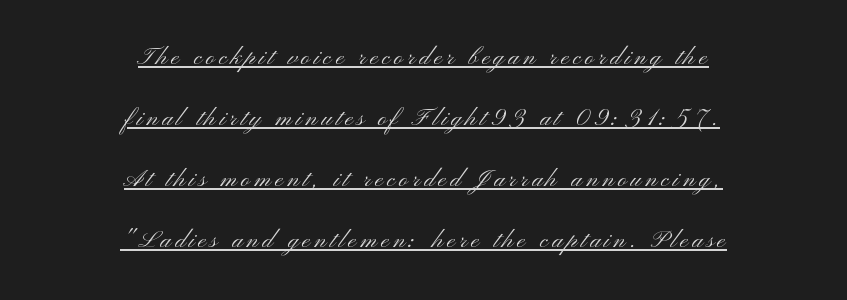
Q: Is the text bold? A: No.
Q: Is the text italic (slanted)? A: Yes.
Q: Is the typeface a serif or a sans-serif typeface? A: Sans-serif.
Q: Is the text underlined? A: Yes.
Q: How is the paragraph aligned? A: Centered.
Q: Is the spacing between lines tight, normal or loose? A: Loose.
Q: Width (condensed, normal, or wide)? A: Wide.
Q: Stroke contrast? A: Medium.
Q: x-height? A: Small.
Q: Monospaced? A: No.
